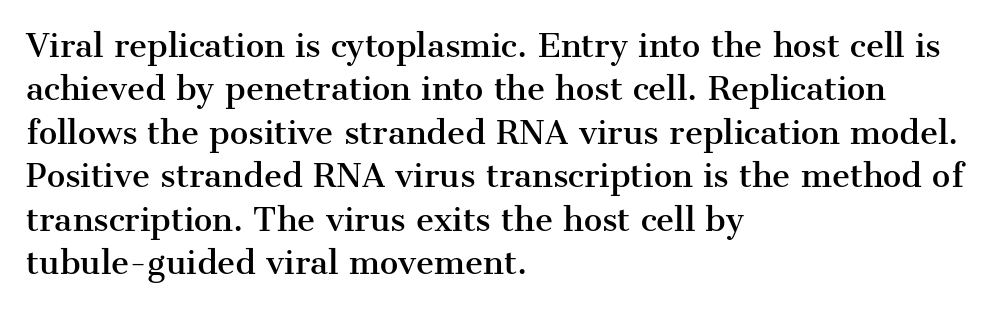
Proportional: the letters do not fall into vertical columns. Nope, not italic — everything's standing straight. The rendering keeps characters at their native spacing. Normally led — the rows are evenly, conventionally spaced. Descenders hang freely into open space.
